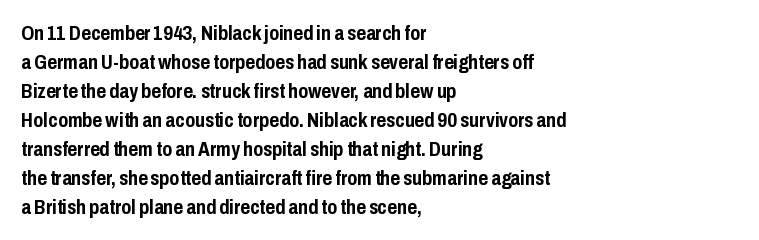
The image shows 21 px bold type, upright; set left-aligned, normal line spacing (1.38x), normal letter spacing, not underlined.
